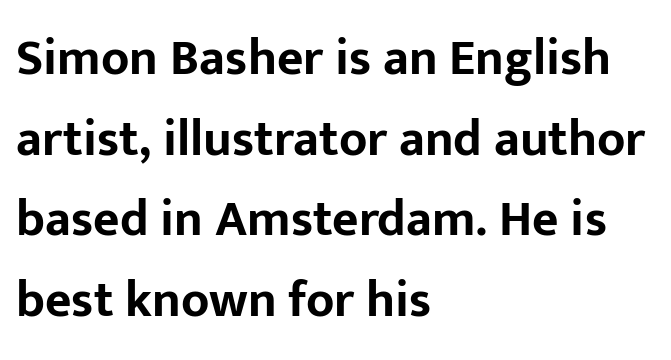
Letters rest on an invisible, unmarked baseline. How heavy is the stroke? Heavy — this is a bold. Line starts are locked; line ends wander. The letters advance in unequal steps, a hallmark of proportional type.
